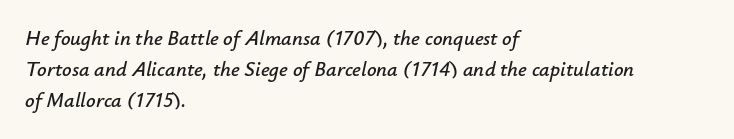
Q: Is the text italic (slanted)? A: Yes, it leans right by about 12 degrees.
Q: Is the text underlined? A: No.
Q: How is the paragraph aligned? A: Left-aligned.
Q: Is the spacing between letters normal or unusually wide? A: Normal.
Q: Is the spacing between lines tight, normal or loose? A: Normal.
